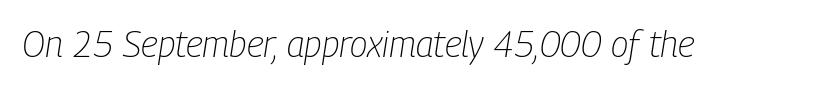
The space beneath each line is pristine and unruled. The letters advance in unequal steps, a hallmark of proportional type. The type is set solid horizontally, with unmodified tracking. Does the lettering tilt? It does — this is italic. This is not heavy type; no bold has been used.
